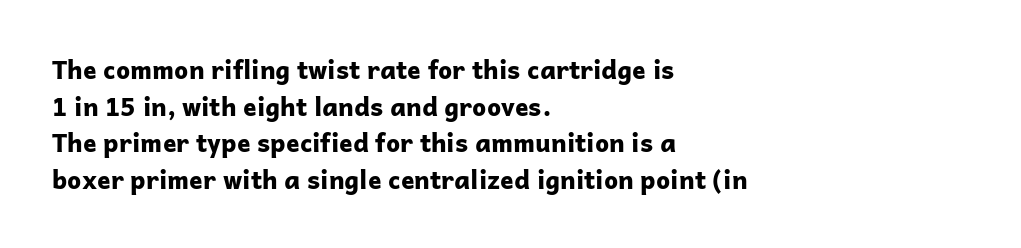
{"italic": "no", "bold": "yes", "underline": "no", "align": "left", "line_spacing": "normal", "line_spacing_ratio": 1.47, "letter_spacing": "normal", "letter_spacing_em": 0.0, "glyph_px": 25}
